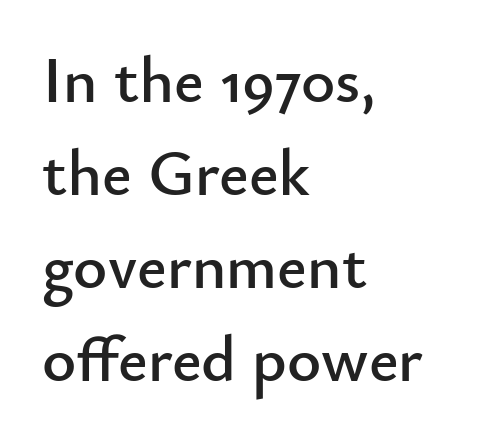
The image shows 65 px sans-serif type, upright; set left-aligned, normal line spacing (1.43x), normal letter spacing, not underlined; low stroke contrast and a small x-height.
